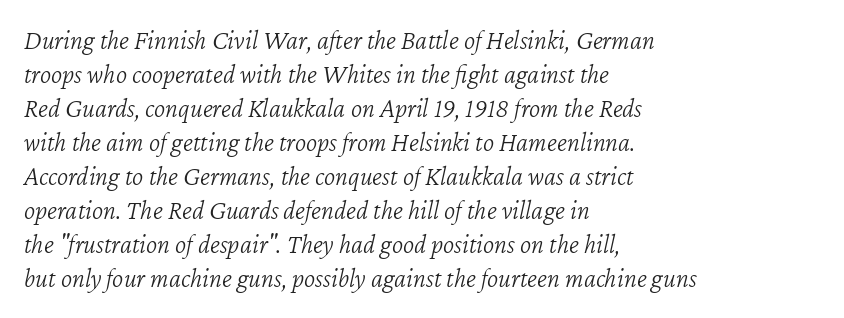
The image shows 27 px text type, italic (leaning right); set left-aligned, normal line spacing (1.26x), normal letter spacing, not underlined.
